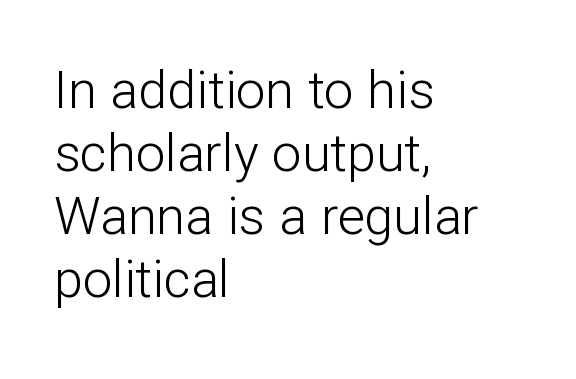
The image shows 52 px light sans-serif type, upright; set left-aligned, line spacing 1.21x, normal letter spacing, not underlined; low stroke contrast and a medium x-height.
